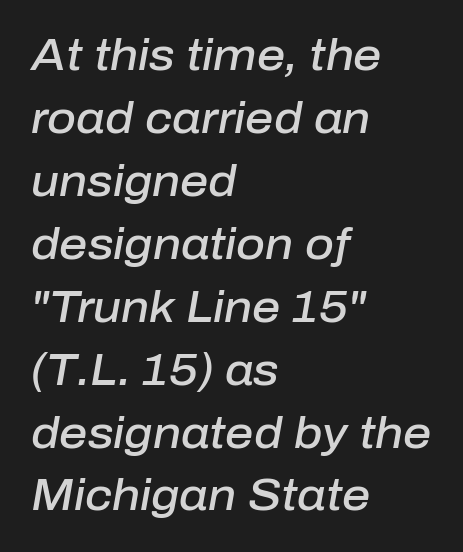
The image shows 44 px semibold type, italic (leaning right); set left-aligned, normal line spacing (1.43x), normal letter spacing, not underlined; low stroke contrast and a medium x-height.
